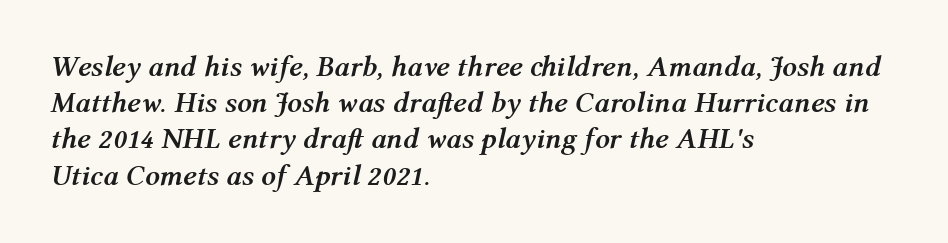
Notice how thick the strokes are: this is what a full bold looks like. The lines are quadded left. Here the designer chose a conventional face with non-uniform glyph widths. Anything drawn beneath the words? Only blank space. Looking at the ascenders, they clearly lean. The lines sit at an ordinary, default distance from one another.
